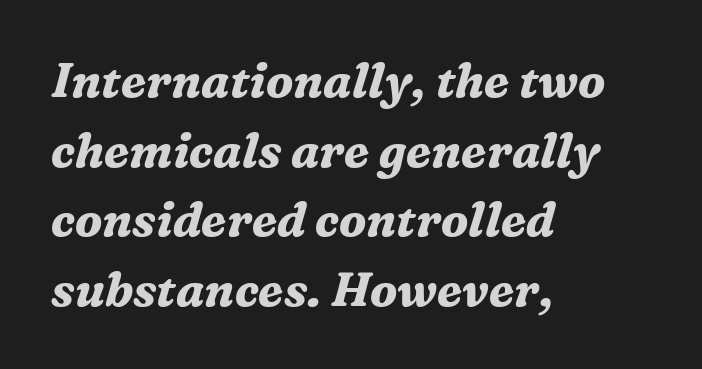
The image shows 47 px bold serif type, italic (leaning right); set left-aligned, normal line spacing (1.48x), normal letter spacing, not underlined; medium stroke contrast and a medium x-height.
